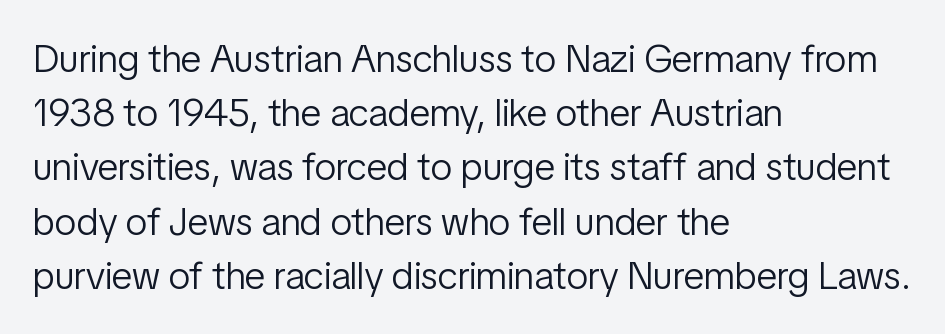
The image shows 39 px light, condensed sans-serif type, upright; set left-aligned, normal line spacing (1.39x), normal letter spacing, not underlined; low stroke contrast and a medium x-height.
